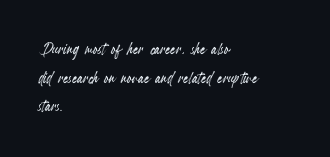
{"underline": "no", "align": "left", "line_spacing": "normal", "line_spacing_ratio": 1.43, "letter_spacing": "normal", "letter_spacing_em": 0.0, "glyph_px": 20}
